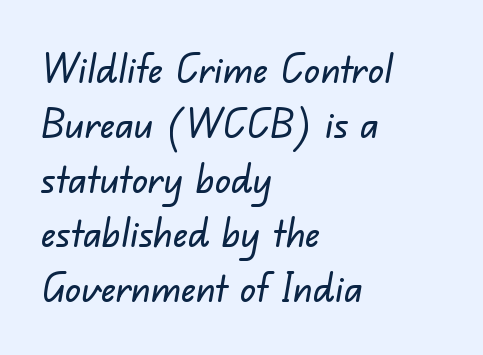
Q: Is the typeface a serif or a sans-serif typeface? A: Sans-serif.
Q: Is the text underlined? A: No.
Q: How is the paragraph aligned? A: Left-aligned.
Q: Is the spacing between letters normal or unusually wide? A: Normal.
Q: Is the spacing between lines tight, normal or loose? A: Normal.
Q: Width (condensed, normal, or wide)? A: Normal.
Q: Stroke contrast? A: Low.
Q: x-height? A: Small.
Q: Monospaced? A: No.
